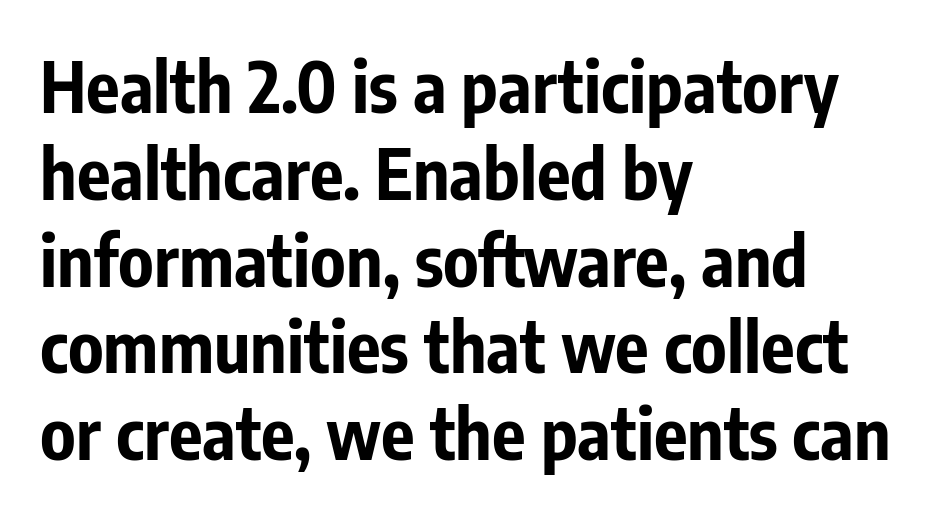
This is the regular roman posture of the typeface. Default kerning and tracking; the words read as compact shapes. The face used here is proportionally spaced, like ordinary book or web type. These lines are set flush left with a ragged right edge.
